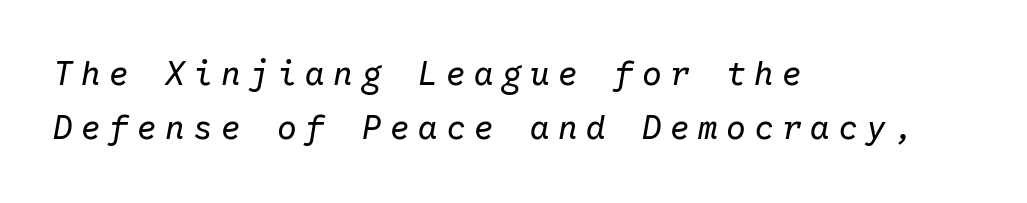
Q: Is the text bold? A: No.
Q: Is the text italic (slanted)? A: Yes, it leans right by about 10 degrees.
Q: Is the text underlined? A: No.
Q: How is the paragraph aligned? A: Left-aligned.
Q: Is the spacing between letters normal or unusually wide? A: Unusually wide.
Q: Is the spacing between lines tight, normal or loose? A: Normal.
Q: Width (condensed, normal, or wide)? A: Normal.
Q: Stroke contrast? A: Low.
Q: x-height? A: Medium.
Q: Monospaced? A: Yes.
